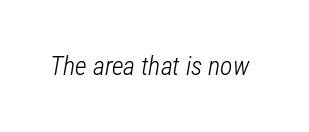
Caption: standard tracking, unaltered. Italic: yes, the glyphs are oblique. Ink coverage per letter is moderate at most. No word sits above an underline.
